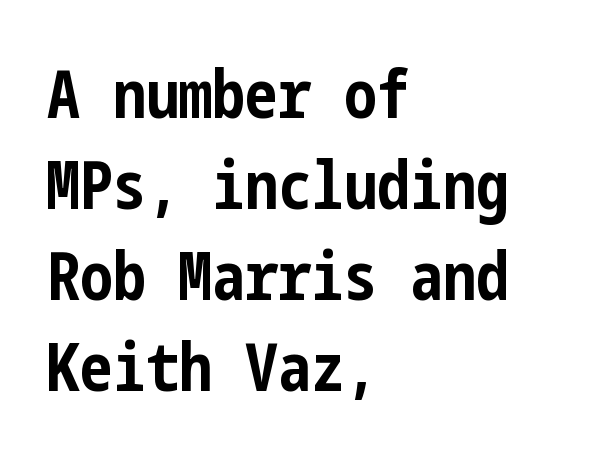
The image shows 66 px bold, condensed sans-serif type, upright; set left-aligned, normal line spacing (1.38x), normal letter spacing, not underlined; low stroke contrast and a medium x-height.
